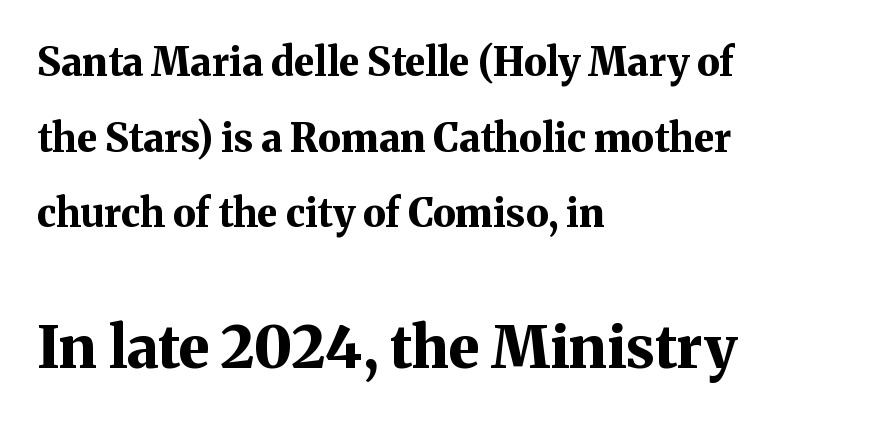
{"serif": "yes", "italic": "no", "bold": "yes", "weight": "bold", "width": "normal", "stroke_contrast": "medium", "x_height": "medium", "monospaced": "no", "underline": "no", "align": "left", "line_spacing": "loose", "line_spacing_ratio": 1.94, "letter_spacing": "normal", "letter_spacing_em": 0.0, "larger_block": "second", "size_ratio": 1.49, "glyph_px": 58}
